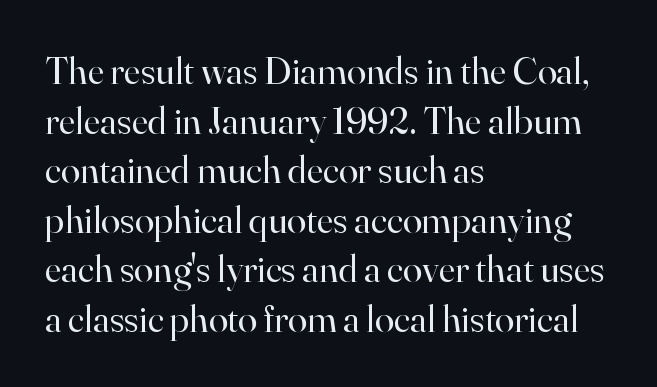
Q: Is the text bold? A: No.
Q: Is the text italic (slanted)? A: No, it is upright.
Q: Is the typeface a serif or a sans-serif typeface? A: Serif.
Q: Is the text underlined? A: No.
Q: How is the paragraph aligned? A: Left-aligned.
Q: Is the spacing between letters normal or unusually wide? A: Normal.
Q: Is the spacing between lines tight, normal or loose? A: Normal.
Q: Width (condensed, normal, or wide)? A: Normal.
Q: Stroke contrast? A: High.
Q: x-height? A: Small.
Q: Monospaced? A: No.
